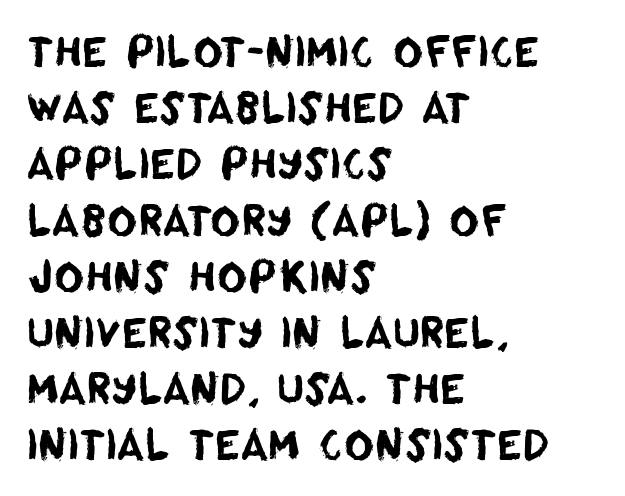
{"serif": "no", "width": "normal", "stroke_contrast": "low", "x_height": "large", "monospaced": "no", "underline": "no", "align": "left", "line_spacing": "normal", "line_spacing_ratio": 1.37, "letter_spacing": "normal", "letter_spacing_em": 0.0, "glyph_px": 41}
